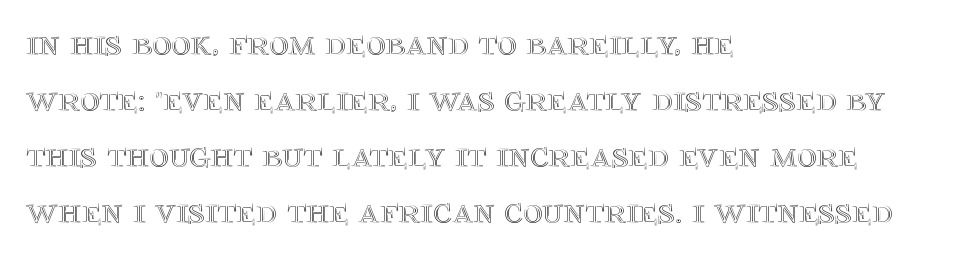
{"italic": "no", "width": "normal", "x_height": "large", "monospaced": "no", "underline": "no", "align": "left", "line_spacing": "normal", "line_spacing_ratio": 1.51, "letter_spacing": "normal", "letter_spacing_em": 0.0, "glyph_px": 37}
